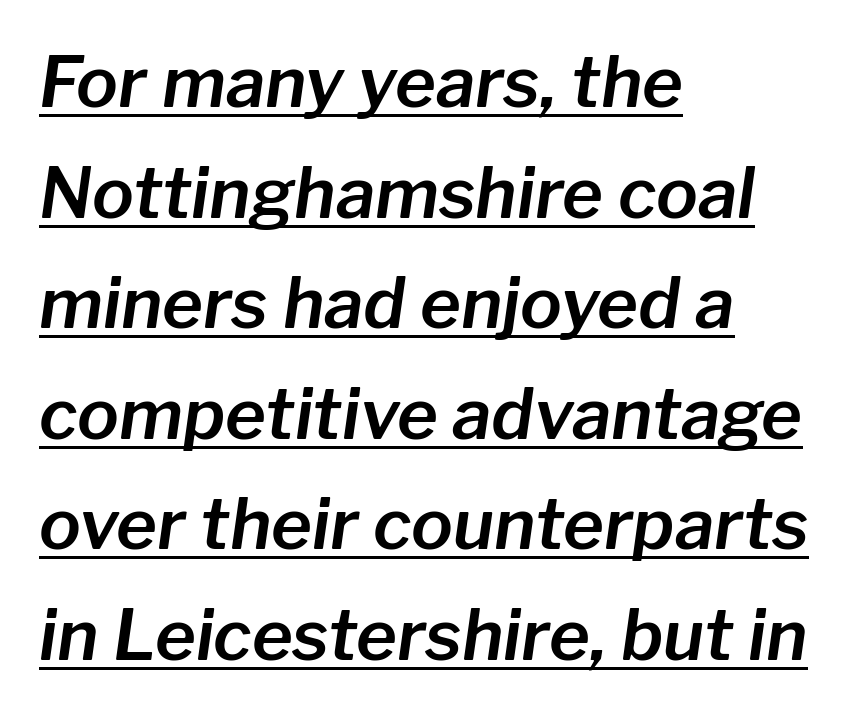
If you drew a line through each stem, it would be angled. Descenders here cross a horizontal rule under the line. The tracking reads as untouched default to a designer's eye. Leftover space on each line is placed entirely after the last word.
